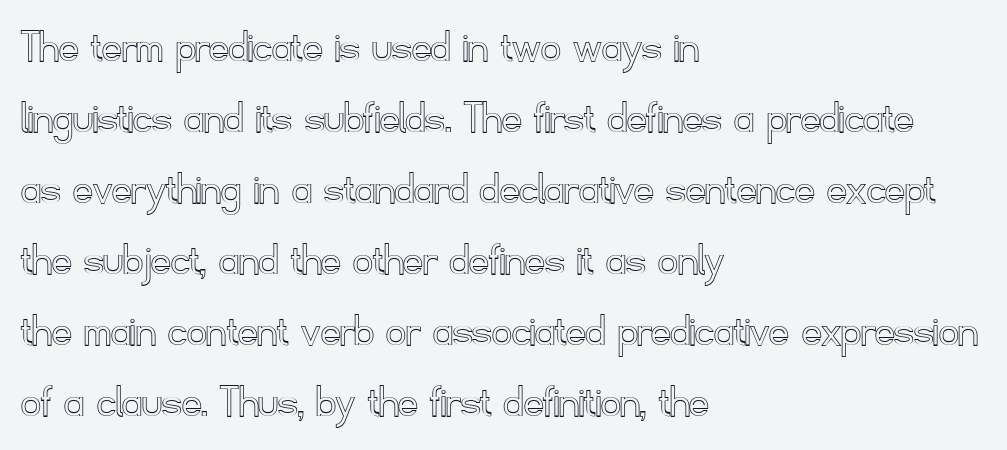
Q: Is the text italic (slanted)? A: No, it is upright.
Q: Is the text underlined? A: No.
Q: How is the paragraph aligned? A: Left-aligned.
Q: Is the spacing between letters normal or unusually wide? A: Normal.
Q: Is the spacing between lines tight, normal or loose? A: Normal.
Q: Width (condensed, normal, or wide)? A: Normal.
Q: x-height? A: Small.
Q: Monospaced? A: No.
